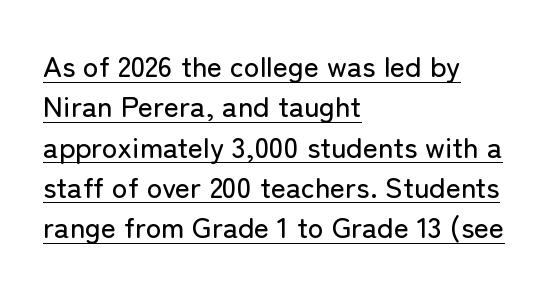
{"serif": "no", "italic": "no", "width": "normal", "stroke_contrast": "low", "x_height": "medium", "monospaced": "no", "underline": "yes", "align": "left", "line_spacing": "normal", "line_spacing_ratio": 1.39, "letter_spacing": "normal", "letter_spacing_em": 0.0, "glyph_px": 29}
